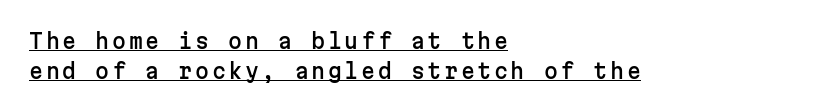
{"italic": "no", "underline": "yes", "align": "left", "line_spacing": "normal", "line_spacing_ratio": 1.5, "glyph_px": 20}
